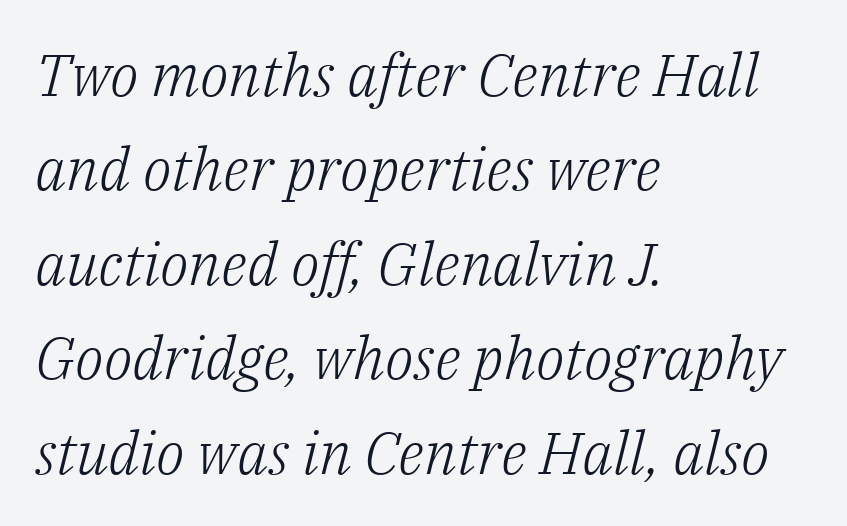
The string is rendered with underlining switched off. Font category for this specimen: serif. This reads as an unemphasized weight, regular at the heaviest. Do the characters align in a grid? No, the font is proportional.
